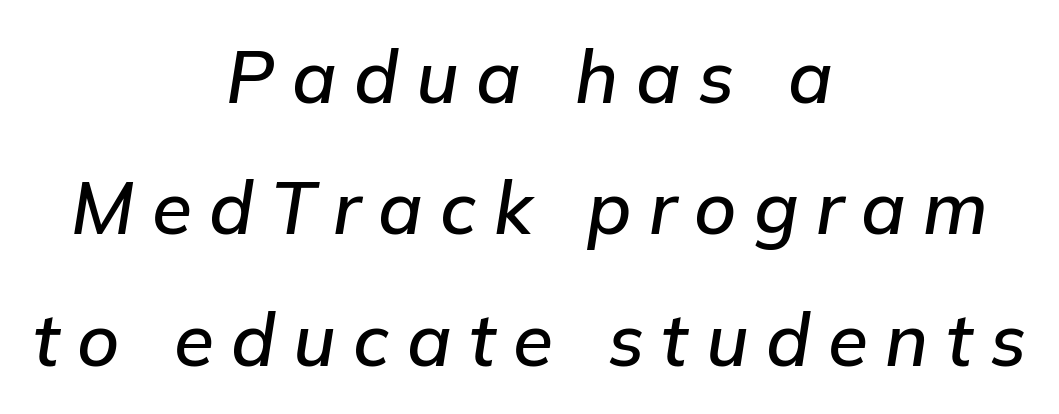
Q: Is the text italic (slanted)? A: Yes, it leans right by about 9 degrees.
Q: Is the text underlined? A: No.
Q: How is the paragraph aligned? A: Centered.
Q: Is the spacing between letters normal or unusually wide? A: Unusually wide.
Q: Width (condensed, normal, or wide)? A: Normal.
Q: Stroke contrast? A: Low.
Q: x-height? A: Medium.
Q: Monospaced? A: No.
